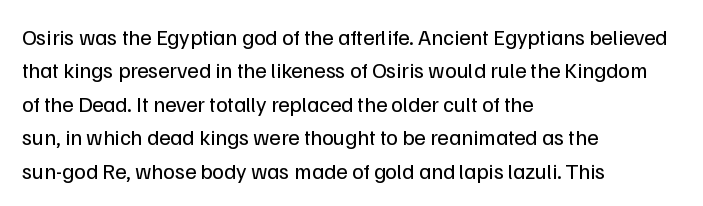
{"italic": "no", "bold": "no", "underline": "no", "align": "left", "line_spacing": "normal", "line_spacing_ratio": 1.52, "letter_spacing": "normal", "letter_spacing_em": 0.0, "glyph_px": 22}
